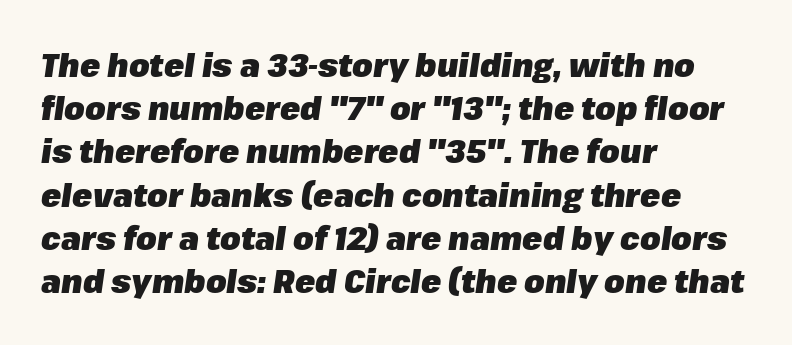
{"italic": "yes", "lean": "right", "slant_degrees": 8, "bold": "yes", "weight": "heavy", "width": "normal", "stroke_contrast": "low", "x_height": "medium", "monospaced": "no", "underline": "no", "align": "left", "line_spacing": "normal", "line_spacing_ratio": 1.31, "letter_spacing": "normal", "letter_spacing_em": 0.0, "glyph_px": 33}
